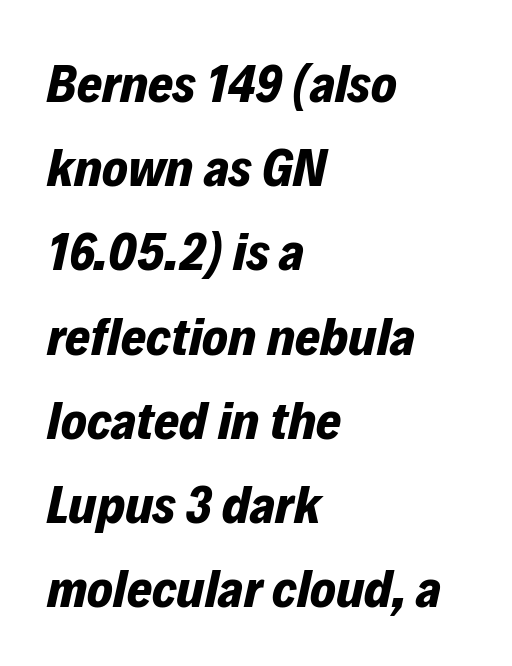
Q: Is the text bold? A: Yes.
Q: Is the text italic (slanted)? A: Yes, it leans right by about 12 degrees.
Q: Is the text underlined? A: No.
Q: How is the paragraph aligned? A: Left-aligned.
Q: Is the spacing between letters normal or unusually wide? A: Normal.
Q: Is the spacing between lines tight, normal or loose? A: Normal.
Q: Width (condensed, normal, or wide)? A: Normal.
Q: Stroke contrast? A: Low.
Q: x-height? A: Medium.
Q: Monospaced? A: No.
